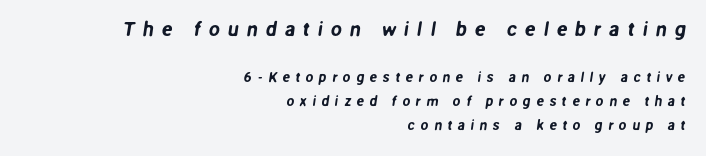
{"underline": "no", "align": "right", "line_spacing_ratio": 1.71, "letter_spacing": "wide", "letter_spacing_em": 0.39, "larger_block": "first", "size_ratio": 1.43, "glyph_px": 20}
